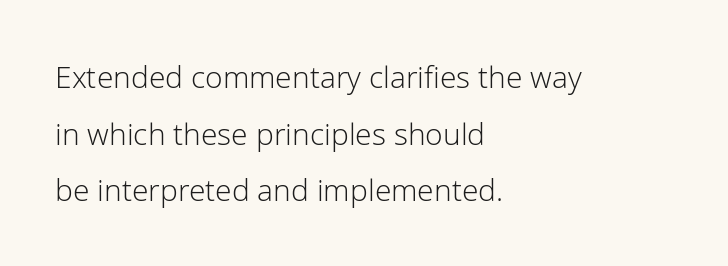
Q: Is the text bold? A: No.
Q: Is the text italic (slanted)? A: No, it is upright.
Q: Is the typeface a serif or a sans-serif typeface? A: Sans-serif.
Q: Is the text underlined? A: No.
Q: How is the paragraph aligned? A: Left-aligned.
Q: Is the spacing between letters normal or unusually wide? A: Normal.
Q: Width (condensed, normal, or wide)? A: Normal.
Q: Stroke contrast? A: Low.
Q: x-height? A: Medium.
Q: Monospaced? A: No.
